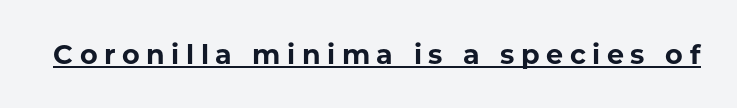
Quick note: not italic, upright. A rule runs beneath these lines of type. Loose tracking; the words dissolve into strings of separated letters. Thick stems and heavy bowls — unmistakably bold.
